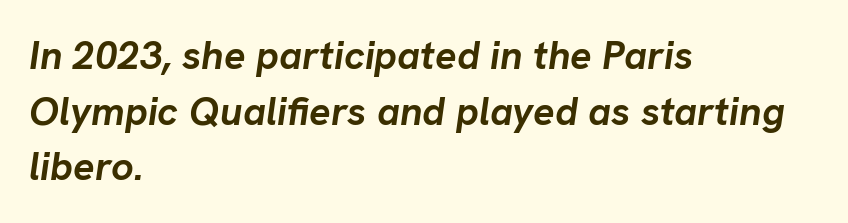
Q: Is the text bold? A: Yes.
Q: Is the text italic (slanted)? A: Yes, it leans right by about 8 degrees.
Q: Is the text underlined? A: No.
Q: How is the paragraph aligned? A: Left-aligned.
Q: Is the spacing between letters normal or unusually wide? A: Normal.
Q: Is the spacing between lines tight, normal or loose? A: Normal.
Q: Width (condensed, normal, or wide)? A: Normal.
Q: Stroke contrast? A: Low.
Q: x-height? A: Medium.
Q: Monospaced? A: No.
